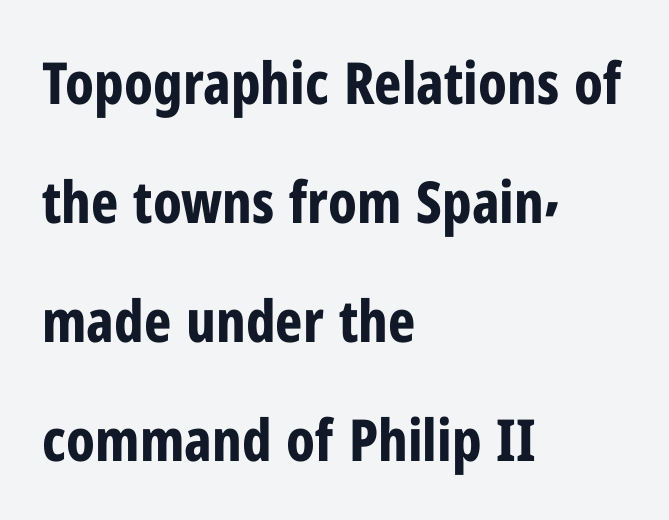
The image shows 58 px bold, condensed sans-serif type, upright; set left-aligned, loose line spacing (2.05x), normal letter spacing, not underlined; low stroke contrast and a medium x-height.
